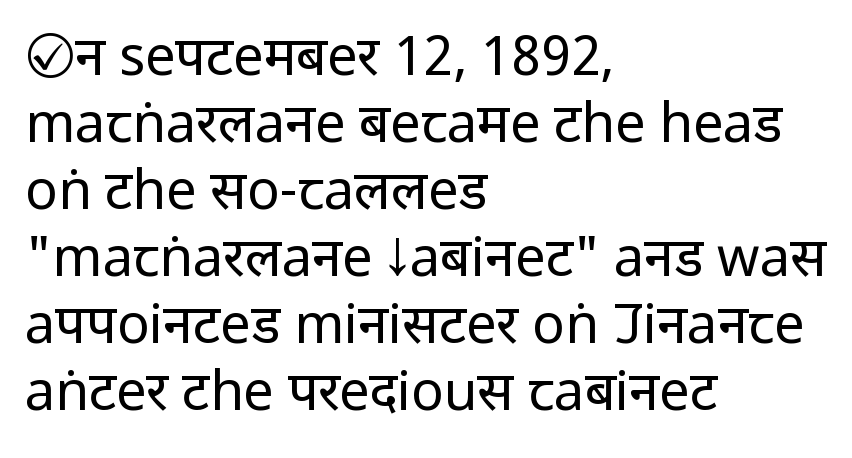
If you drew a line through each stem, it would be perfectly vertical. The face used here is proportionally spaced, like ordinary book or web type. Counters stay open thanks to moderate or lighter strokes. Classification — sans serif. Unmarked baselines from the first word to the last. Line beginnings align vertically; line endings do not.
